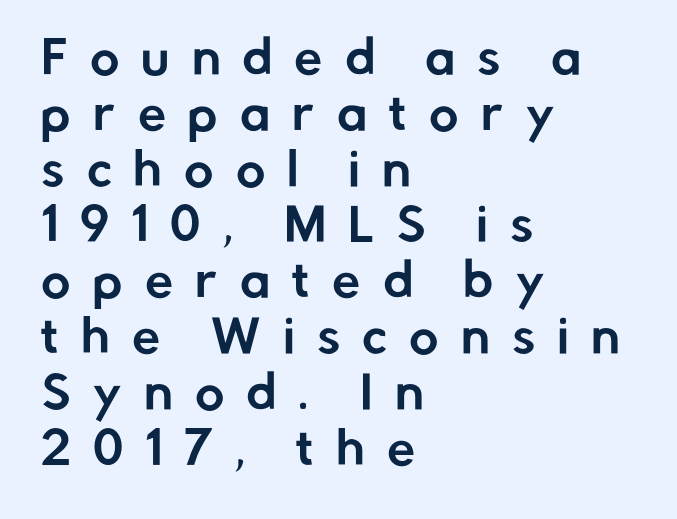
Q: Is the text italic (slanted)? A: No, it is upright.
Q: Is the typeface a serif or a sans-serif typeface? A: Sans-serif.
Q: Is the text underlined? A: No.
Q: How is the paragraph aligned? A: Left-aligned.
Q: Is the spacing between letters normal or unusually wide? A: Unusually wide.
Q: Width (condensed, normal, or wide)? A: Normal.
Q: Stroke contrast? A: Low.
Q: x-height? A: Medium.
Q: Monospaced? A: No.
